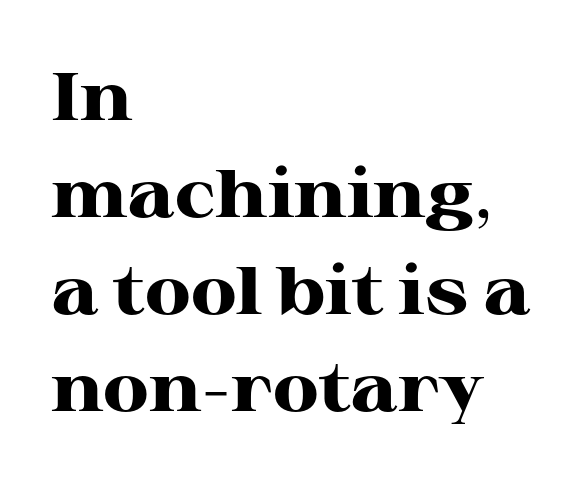
The face used here is seriffed, in the tradition of book romans. The glyphs have the mass of a bold cut. Is there any slant? The stems are plumb. The letters advance in unequal steps, a hallmark of proportional type. Spacing between characters is what you'd get straight out of the box.
